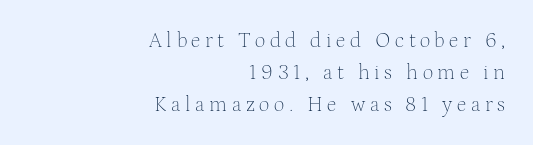
Heaviness? Minimal to ordinary, like unemphasized prose. The type sits square on the baseline with zero lean. Leading: standard. Anything drawn beneath the words? Only blank space. Horizontal alignment here is rightward, an uncommon choice for prose.
